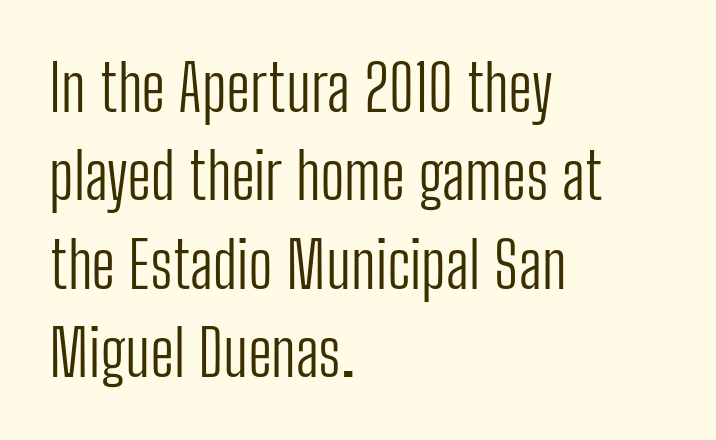
Q: Is the text bold? A: No.
Q: Is the text italic (slanted)? A: No, it is upright.
Q: Is the typeface a serif or a sans-serif typeface? A: Sans-serif.
Q: Is the text underlined? A: No.
Q: How is the paragraph aligned? A: Left-aligned.
Q: Is the spacing between letters normal or unusually wide? A: Normal.
Q: Is the spacing between lines tight, normal or loose? A: Normal.
Q: Width (condensed, normal, or wide)? A: Condensed.
Q: Stroke contrast? A: Low.
Q: x-height? A: Medium.
Q: Monospaced? A: No.
